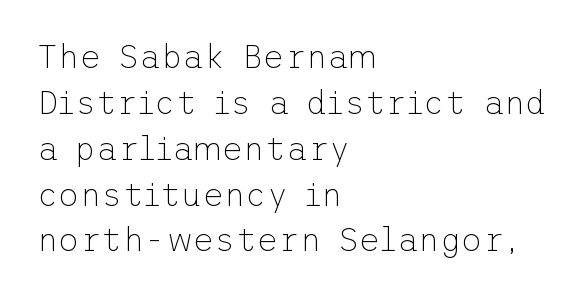
The image shows 33 px thin sans-serif type, upright; set left-aligned, normal line spacing (1.39x), normal letter spacing, not underlined; low stroke contrast and a medium x-height.
